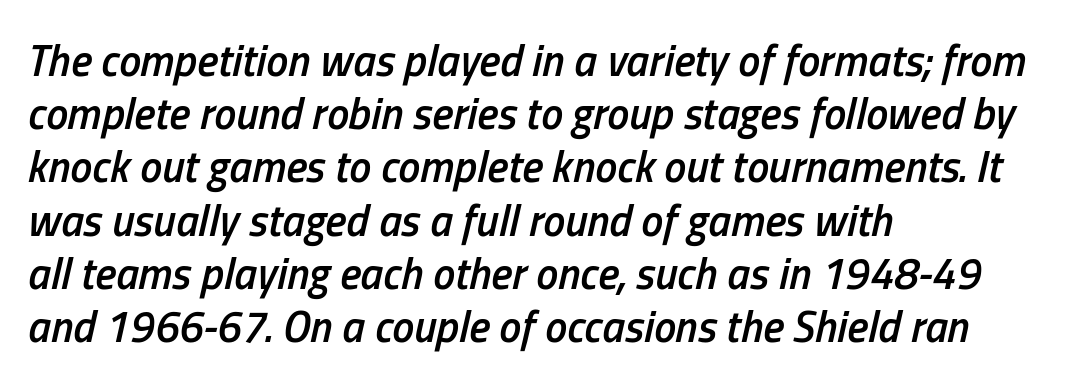
Q: Is the text bold? A: Semi-bold.
Q: Is the text italic (slanted)? A: Yes, it leans right by about 13 degrees.
Q: Is the text underlined? A: No.
Q: How is the paragraph aligned? A: Left-aligned.
Q: Is the spacing between letters normal or unusually wide? A: Normal.
Q: Width (condensed, normal, or wide)? A: Condensed.
Q: Stroke contrast? A: Low.
Q: x-height? A: Medium.
Q: Monospaced? A: No.
